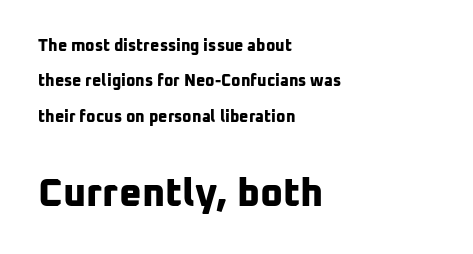
Leftover space on each line is placed entirely after the last word. Spacing verdict: proportional, widths tailored to each character. In terms of letterspacing, this is plain default setting. Rule under the text: the space is simply empty. These lines carry a lot of weight — the face is fully bold. The passage shown begins with its smaller block and ends with its larger one.
